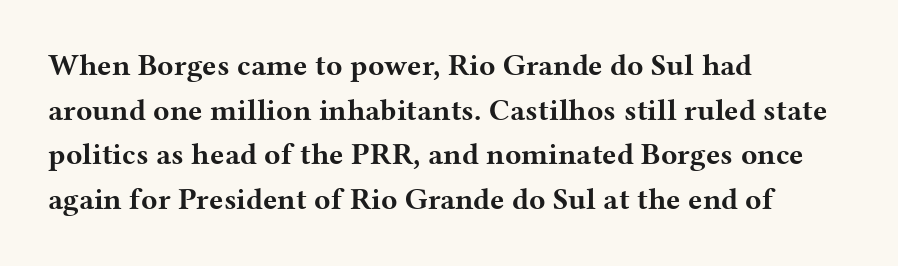
{"serif": "yes", "italic": "no", "bold": "yes", "weight": "bold", "width": "wide", "stroke_contrast": "medium", "x_height": "medium", "monospaced": "no", "underline": "no", "align": "left", "line_spacing": "normal", "line_spacing_ratio": 1.49, "letter_spacing": "normal", "letter_spacing_em": 0.0, "glyph_px": 30}
